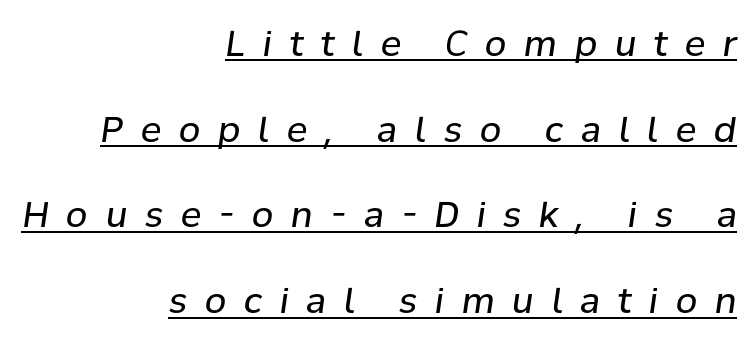
The image shows 35 px regular-weight type, italic (leaning right); set right-aligned, loose line spacing (2.45x), unusually wide letter spacing (+0.5 em), underlined; low stroke contrast and a medium x-height.
